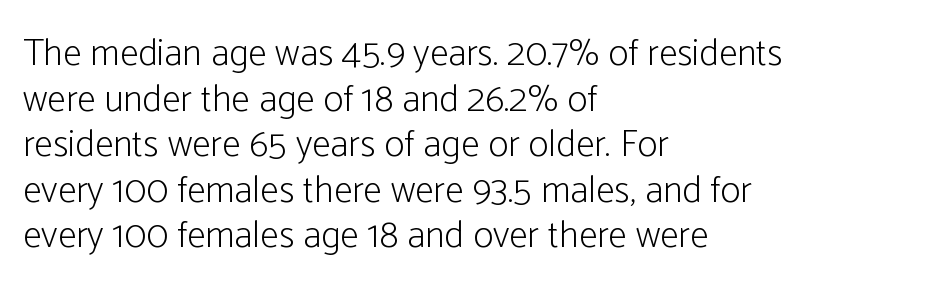
Unlike a traditional serif, this face leaves its strokes unadorned. The tracking reads as untouched default to a designer's eye. Every character sits straight up, as roman type does. Proportional: the letters do not fall into vertical columns. Decoration check: the copy has no underline. The ragged edge is on the right, which tells us the setting is flush left.
